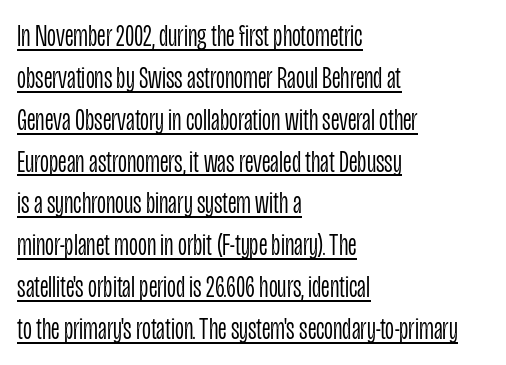
A continuous stroke trails under the words, as in a hyperlink. These lines are set flush left with a ragged right edge. These lines were composed using upright roman letters. Baseline-to-baseline distance is the conventional proportion of letter height. To sum up the face: it is a sans, with no serifs.
